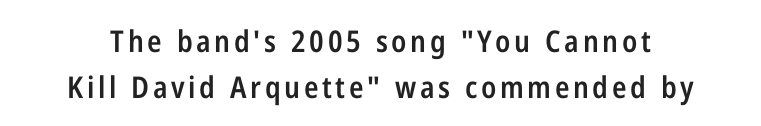
The space between consecutive lines is moderate. Strokes here are thickened, but only to semibold level. The font's upright variant was chosen for this text. Has an underline been added? It has not. Do the characters align in a grid? No, the font is proportional. Is this a sans? Yes — the strokes have no serifs.
